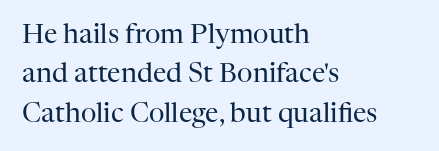
Q: Is the text bold? A: No.
Q: Is the text italic (slanted)? A: No, it is upright.
Q: Is the text underlined? A: No.
Q: How is the paragraph aligned? A: Left-aligned.
Q: Is the spacing between letters normal or unusually wide? A: Normal.
Q: Is the spacing between lines tight, normal or loose? A: Normal.
